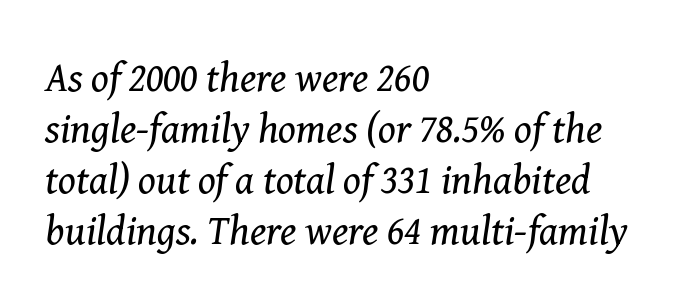
{"serif": "yes", "italic": "yes", "lean": "right", "slant_degrees": 8, "bold": "no", "weight": "regular", "width": "normal", "stroke_contrast": "medium", "x_height": "medium", "monospaced": "no", "underline": "no", "align": "left", "line_spacing_ratio": 1.24, "letter_spacing": "normal", "letter_spacing_em": 0.0, "glyph_px": 41}
